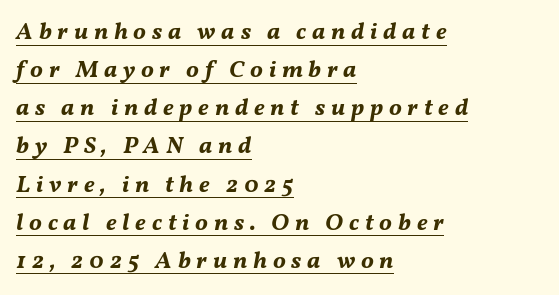
Line beginnings align vertically; line endings do not. This sample uses an oblique cut, with every glyph tilted off the vertical. Descenders here cross a horizontal rule under the line. These lines sit exactly where default settings would place them.
